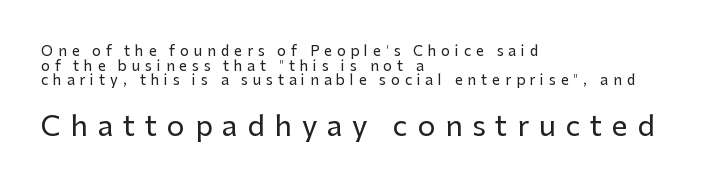
The image shows 28 px sans-serif type, upright; set left-aligned, tight line spacing (1.05x), unusually wide letter spacing (+0.35 em), not underlined; the second (bottom) block is 2.0x larger; low stroke contrast and a medium x-height.
